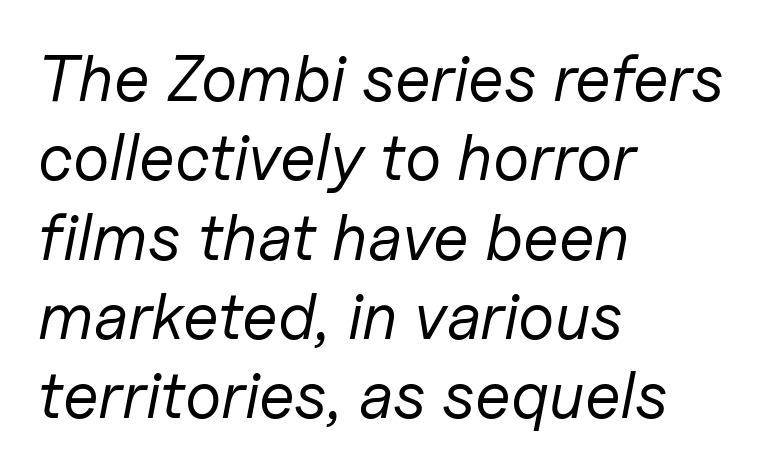
In terms of letterspacing, this is plain default setting. The strokes are not fattened; the text isn't bold. Is the block centered? No — it sits flush against the left margin. Just letters on the line, the space beneath them empty.
